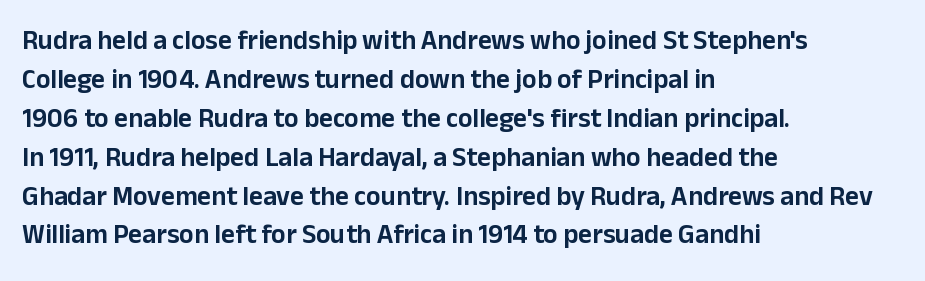
The image shows 27 px text type, upright; set left-aligned, normal line spacing (1.44x), normal letter spacing, not underlined.
